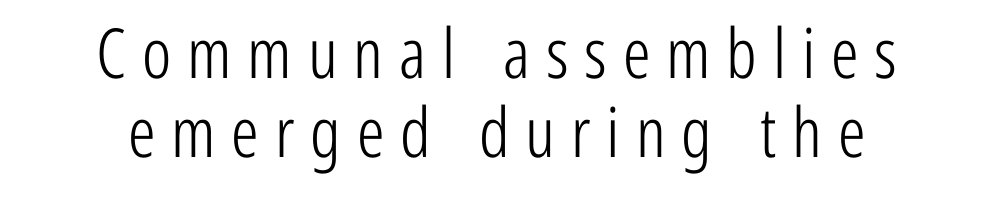
Q: Is the text bold? A: No.
Q: Is the text italic (slanted)? A: No, it is upright.
Q: Is the typeface a serif or a sans-serif typeface? A: Sans-serif.
Q: Is the text underlined? A: No.
Q: How is the paragraph aligned? A: Centered.
Q: Is the spacing between letters normal or unusually wide? A: Unusually wide.
Q: Is the spacing between lines tight, normal or loose? A: Tight.
Q: Width (condensed, normal, or wide)? A: Condensed.
Q: Stroke contrast? A: Low.
Q: x-height? A: Medium.
Q: Monospaced? A: No.
